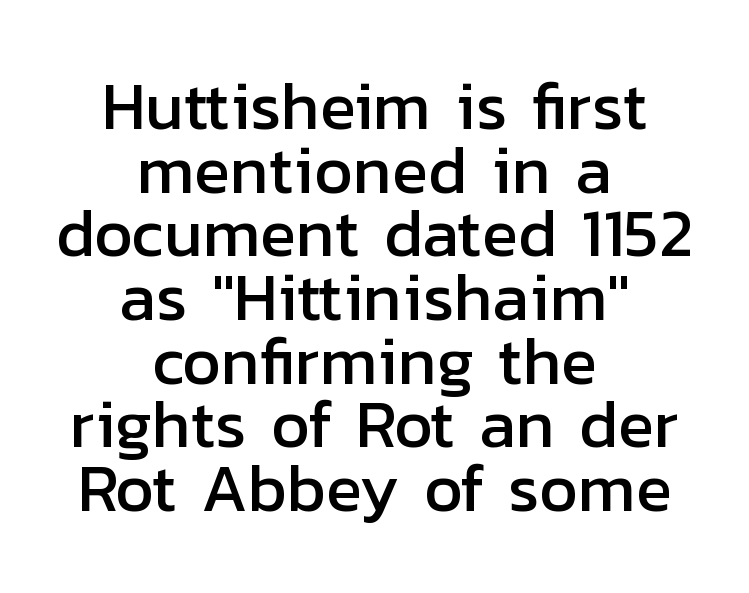
This sample is center-justified, so both line endings float freely. Posture: straight, roman, zero tilt. The designer went with a sans here, leaving each stem footless. Note the varied advance widths — an 'i' is clearly narrower than an 'm'. No word sits above an underline.
